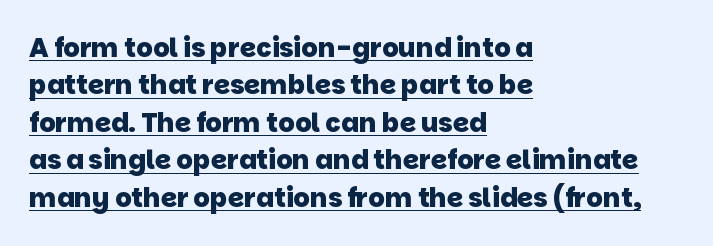
{"bold": "yes", "underline": "yes", "align": "left", "line_spacing": "normal", "line_spacing_ratio": 1.44, "letter_spacing": "normal", "letter_spacing_em": 0.0, "glyph_px": 26}
